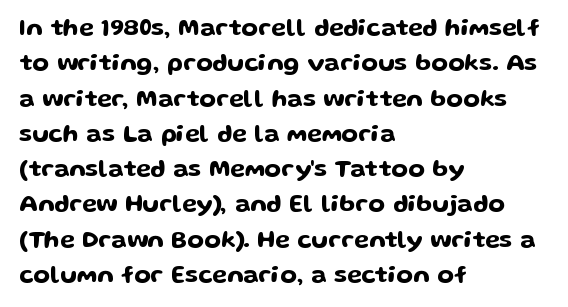
The image shows 24 px text type, upright; set left-aligned, normal line spacing (1.47x), normal letter spacing, not underlined.
